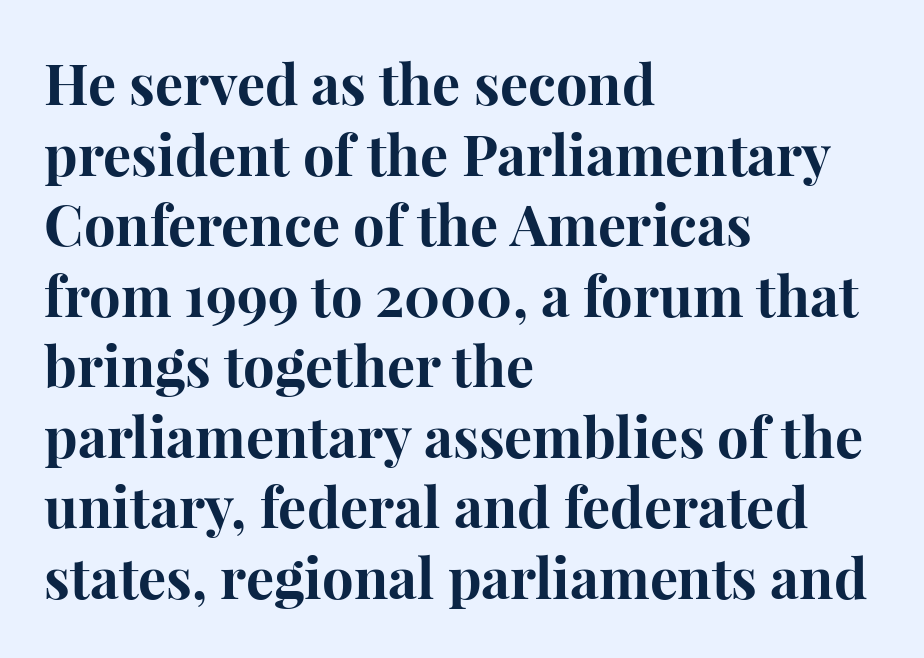
Q: Is the text bold? A: Yes.
Q: Is the text italic (slanted)? A: No, it is upright.
Q: Is the typeface a serif or a sans-serif typeface? A: Serif.
Q: Is the text underlined? A: No.
Q: How is the paragraph aligned? A: Left-aligned.
Q: Is the spacing between letters normal or unusually wide? A: Normal.
Q: Is the spacing between lines tight, normal or loose? A: Normal.
Q: Width (condensed, normal, or wide)? A: Normal.
Q: Stroke contrast? A: High.
Q: x-height? A: Medium.
Q: Monospaced? A: No.
